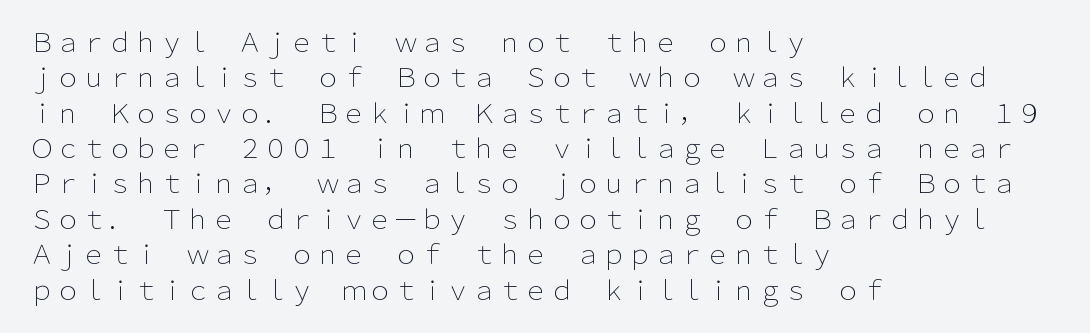
The image shows 26 px text type, upright; set left-aligned, normal line spacing (1.36x), normal letter spacing, not underlined.
